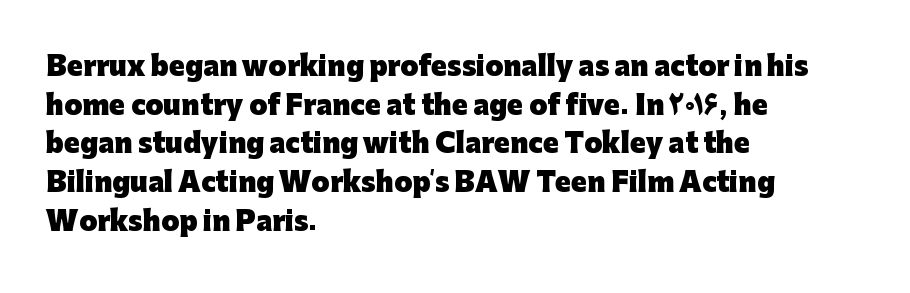
Q: Is the text bold? A: Yes.
Q: Is the text italic (slanted)? A: No, it is upright.
Q: Is the text underlined? A: No.
Q: How is the paragraph aligned? A: Left-aligned.
Q: Is the spacing between letters normal or unusually wide? A: Normal.
Q: Is the spacing between lines tight, normal or loose? A: Normal.
